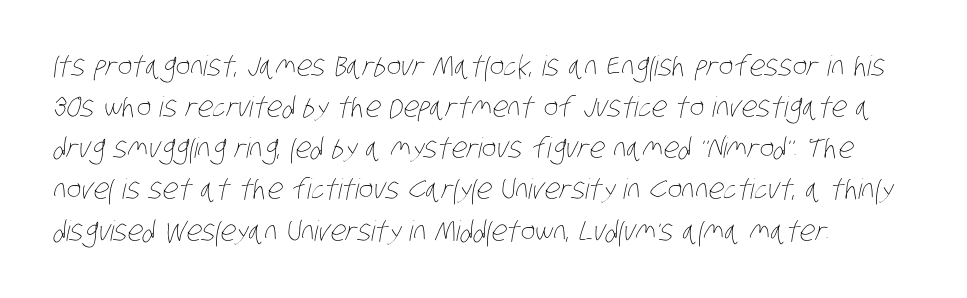
{"bold": "no", "weight": "thin", "width": "condensed", "stroke_contrast": "low", "x_height": "large", "monospaced": "no", "underline": "no", "align": "left", "line_spacing": "normal", "line_spacing_ratio": 1.47, "letter_spacing": "normal", "letter_spacing_em": 0.0, "glyph_px": 28}
